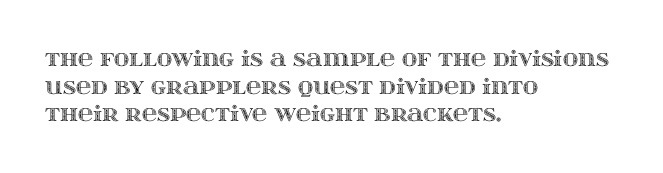
Line starts are locked; line ends wander. Leading matches the norm, producing a regular column. Characters remain perfectly vertical along every line. The area under the type is left untouched. Caption: standard tracking, unaltered.
